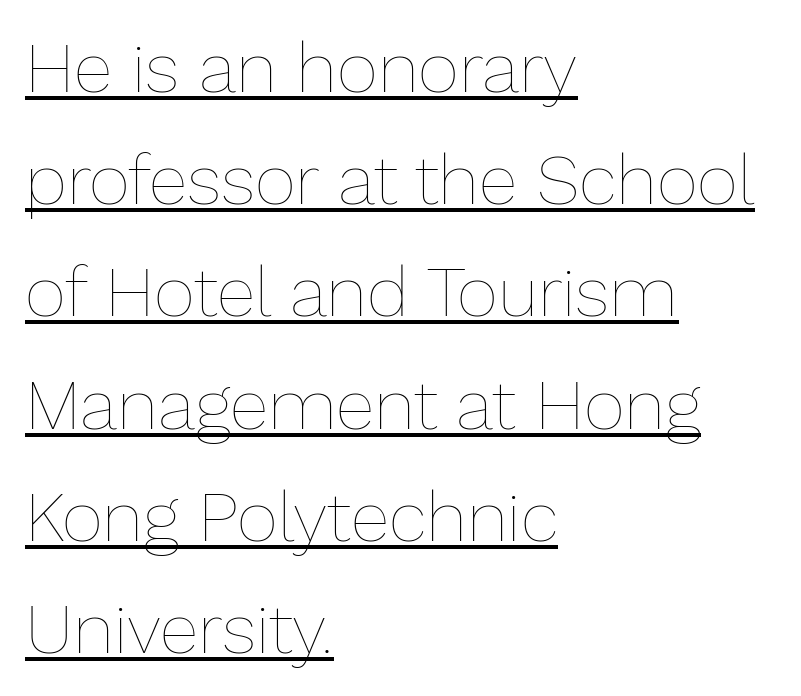
Q: Is the text bold? A: No.
Q: Is the text italic (slanted)? A: No, it is upright.
Q: Is the text underlined? A: Yes.
Q: How is the paragraph aligned? A: Left-aligned.
Q: Is the spacing between letters normal or unusually wide? A: Normal.
Q: Is the spacing between lines tight, normal or loose? A: Normal.
Q: Width (condensed, normal, or wide)? A: Normal.
Q: Stroke contrast? A: Low.
Q: x-height? A: Medium.
Q: Monospaced? A: No.
